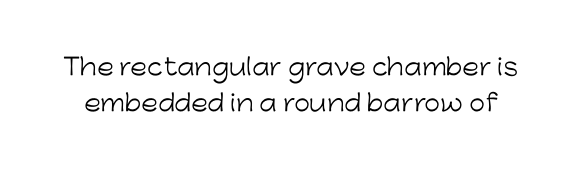
The image shows 23 px text type, upright; set normal line spacing (1.55x), normal letter spacing, not underlined.
